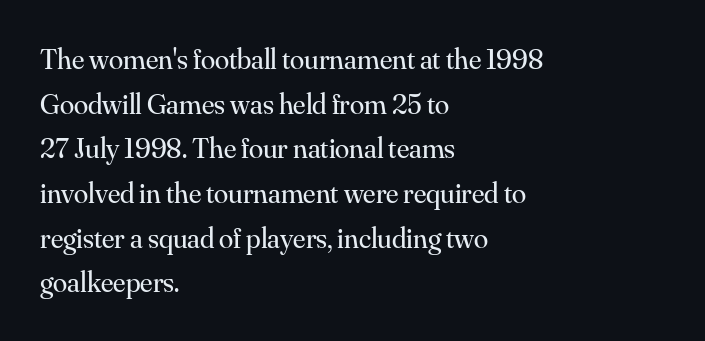
The image shows 29 px regular-weight serif type, upright; set left-aligned, normal line spacing (1.54x), normal letter spacing, not underlined; medium stroke contrast and a small x-height.
